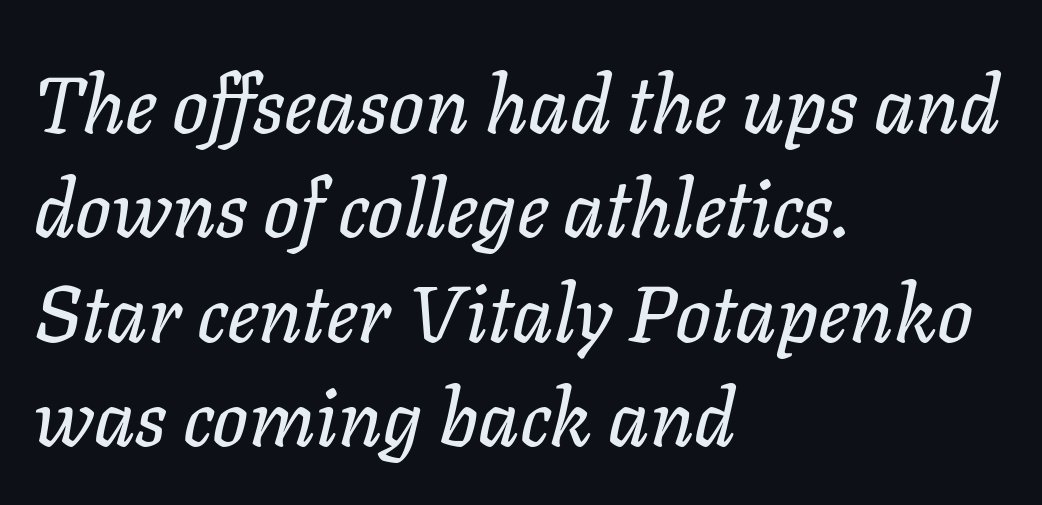
The image shows 79 px text type, italic (leaning right); set left-aligned, normal line spacing (1.32x), normal letter spacing, not underlined; low stroke contrast and a medium x-height.
